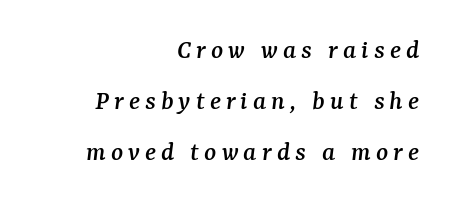
The image shows 28 px serif type, italic (leaning right); set right-aligned, line spacing 1.83x, not underlined; medium stroke contrast and a medium x-height.
